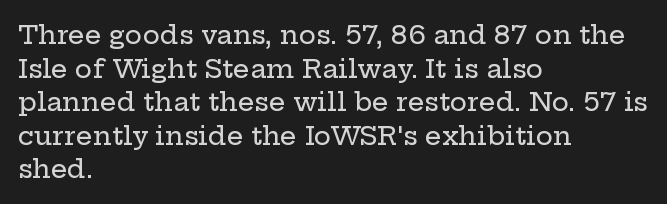
Q: Is the text italic (slanted)? A: No, it is upright.
Q: Is the text underlined? A: No.
Q: How is the paragraph aligned? A: Left-aligned.
Q: Is the spacing between letters normal or unusually wide? A: Normal.
Q: Is the spacing between lines tight, normal or loose? A: Normal.
